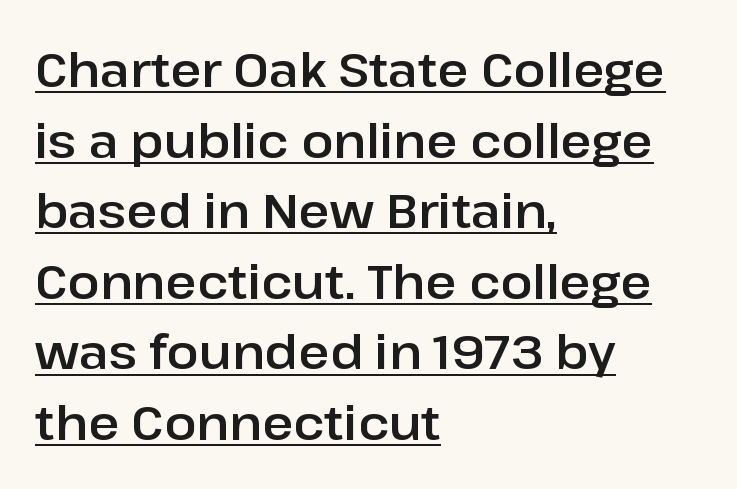
Spacing verdict: proportional, widths tailored to each character. You can tell from the bare stems that sans-serif type was used. If you drew a ruler down the left edge, every line would touch it. Compared with undecorated copy, this sample adds a rule below the words. The type sits square on the baseline with zero lean. Whoever set this chose a conventional vertical rhythm.
